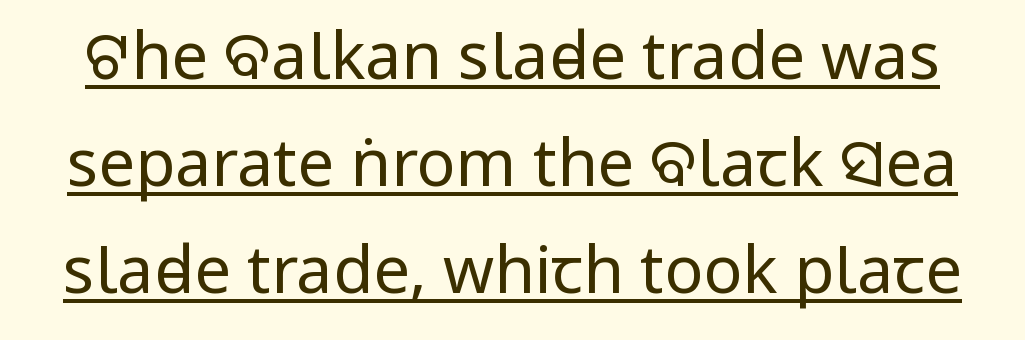
{"serif": "no", "italic": "no", "bold": "no", "weight": "regular", "width": "condensed", "stroke_contrast": "low", "underline": "yes", "line_spacing": "normal", "line_spacing_ratio": 1.65, "letter_spacing": "normal", "letter_spacing_em": 0.0, "glyph_px": 65}
